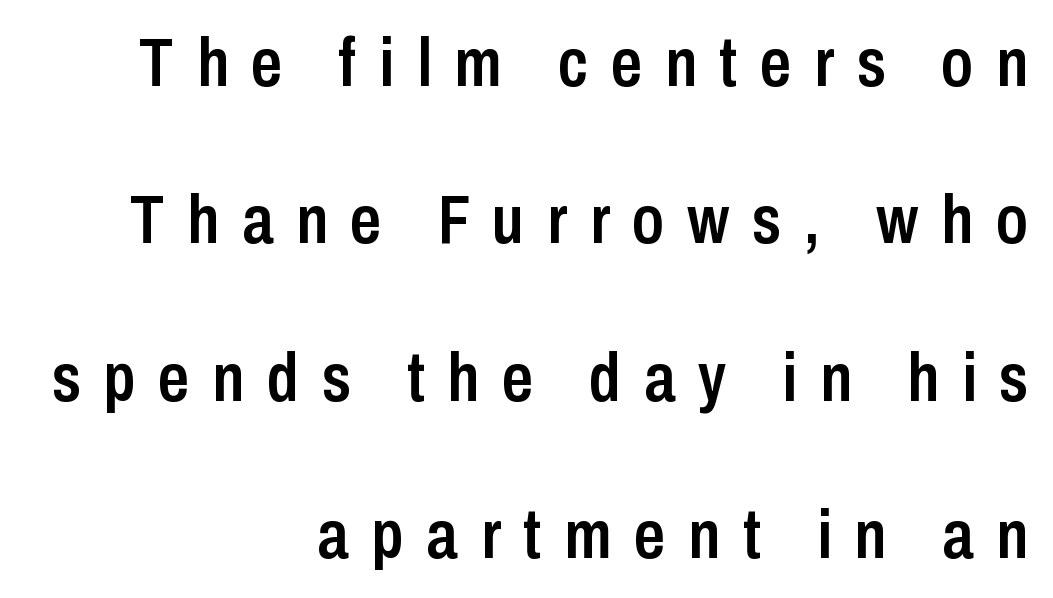
The image shows 69 px semibold, condensed sans-serif type, upright; set right-aligned, loose line spacing (2.28x), unusually wide letter spacing (+0.33 em), not underlined; low stroke contrast and a medium x-height.
